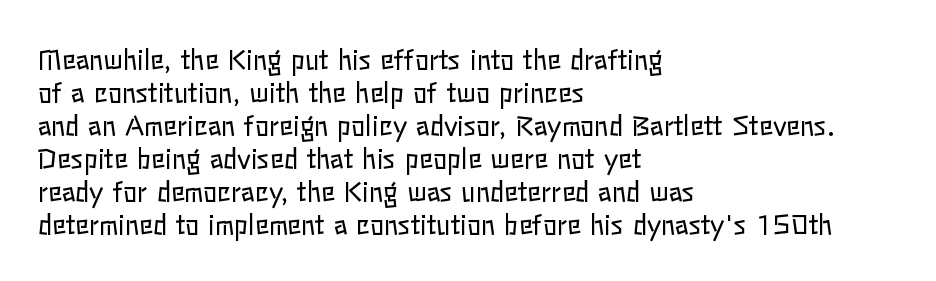
{"italic": "no", "bold": "no", "underline": "no", "align": "left", "line_spacing": "normal", "line_spacing_ratio": 1.27, "letter_spacing": "normal", "letter_spacing_em": 0.0, "glyph_px": 26}
